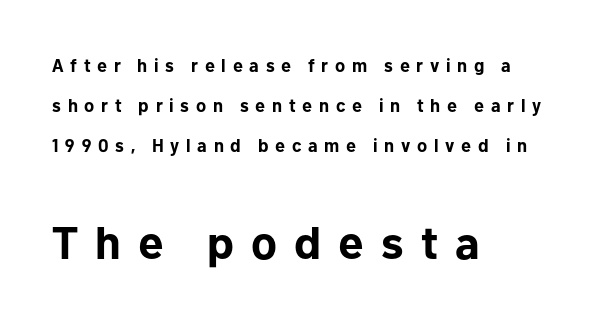
The image shows 46 px bold sans-serif type, upright; set left-aligned, loose line spacing (2.23x), unusually wide letter spacing (+0.37 em), not underlined; the second (bottom) block is 2.56x larger; low stroke contrast and a medium x-height.
